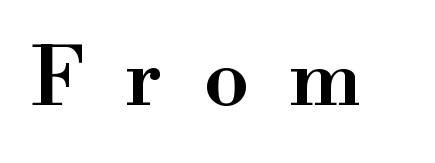
{"serif": "yes", "italic": "no", "bold": "semi", "weight": "semibold", "width": "normal", "stroke_contrast": "high", "x_height": "small", "monospaced": "no", "underline": "no", "letter_spacing": "wide", "letter_spacing_em": 0.5, "glyph_px": 80}
